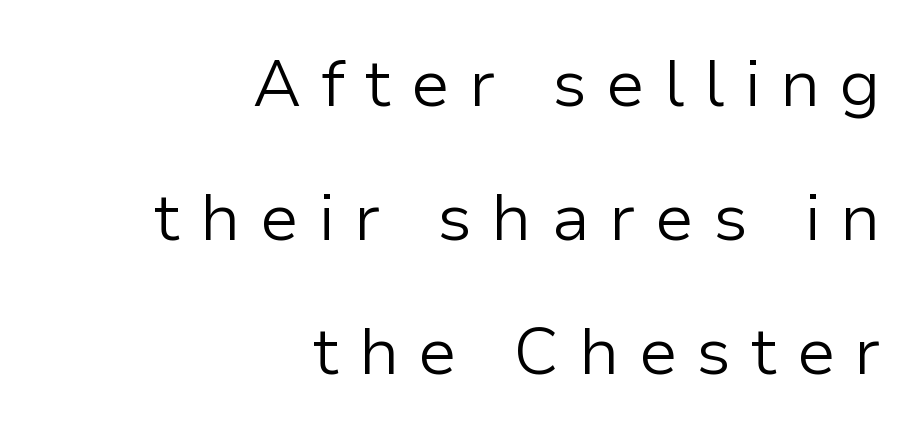
The image shows 66 px light sans-serif type, upright; set right-aligned, loose line spacing (2.03x), unusually wide letter spacing (+0.29 em), not underlined; low stroke contrast and a medium x-height.
